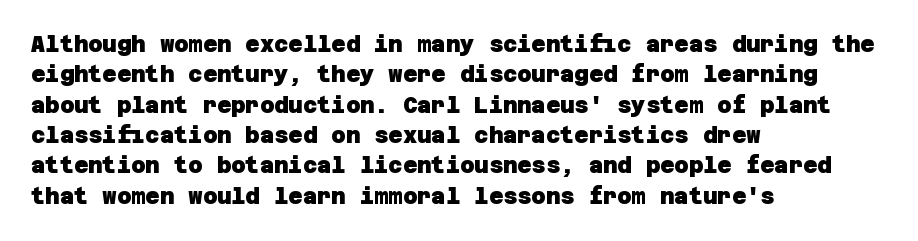
Q: Is the text bold? A: Yes.
Q: Is the text underlined? A: No.
Q: How is the paragraph aligned? A: Left-aligned.
Q: Is the spacing between letters normal or unusually wide? A: Normal.
Q: Is the spacing between lines tight, normal or loose? A: Normal.
